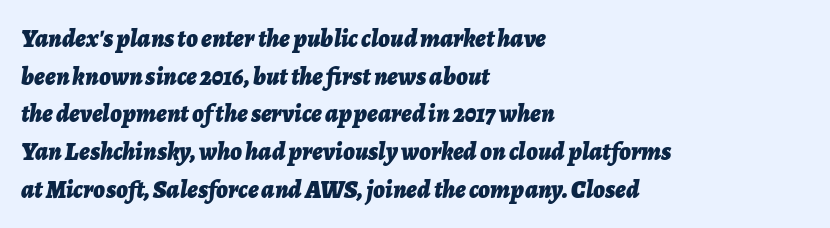
{"italic": "yes", "lean": "right", "slant_degrees": 7, "bold": "yes", "underline": "no", "align": "left", "line_spacing": "normal", "line_spacing_ratio": 1.51, "letter_spacing": "normal", "letter_spacing_em": 0.0, "glyph_px": 25}
